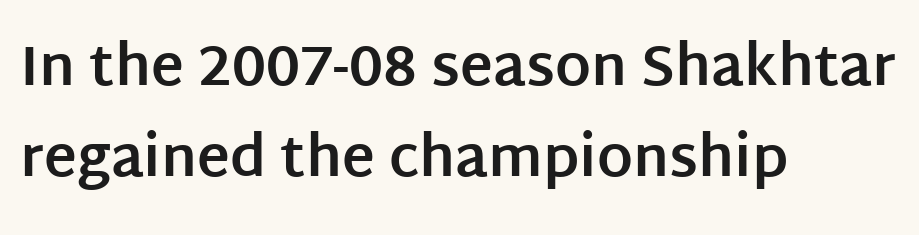
The image shows 56 px bold sans-serif type, upright; set left-aligned, normal line spacing (1.63x), normal letter spacing, not underlined; low stroke contrast and a large x-height.
